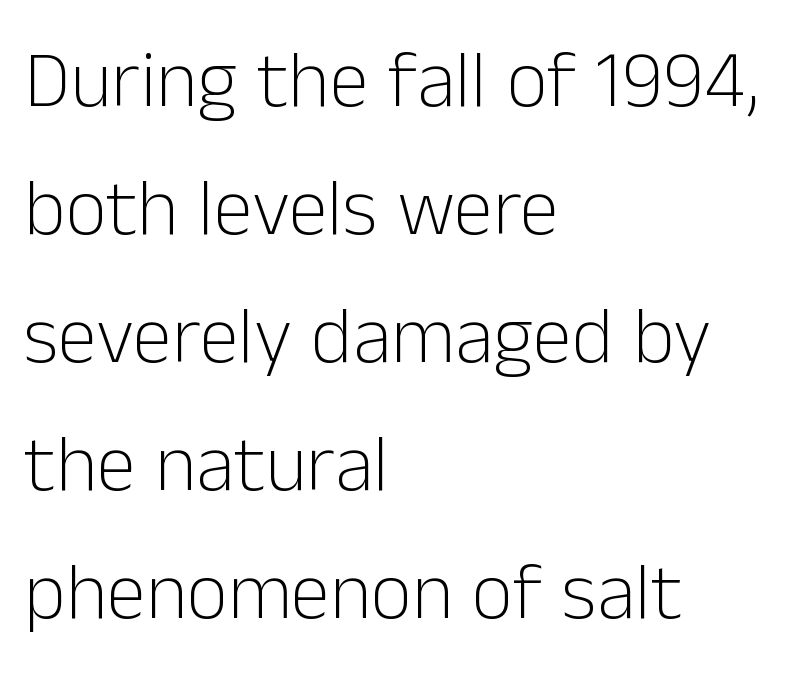
Q: Is the text bold? A: No.
Q: Is the text italic (slanted)? A: No, it is upright.
Q: Is the typeface a serif or a sans-serif typeface? A: Sans-serif.
Q: Is the text underlined? A: No.
Q: How is the paragraph aligned? A: Left-aligned.
Q: Is the spacing between letters normal or unusually wide? A: Normal.
Q: Is the spacing between lines tight, normal or loose? A: Normal.
Q: Width (condensed, normal, or wide)? A: Normal.
Q: Stroke contrast? A: Low.
Q: x-height? A: Medium.
Q: Monospaced? A: No.
